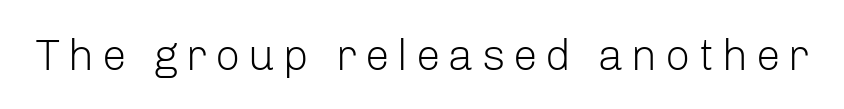
{"serif": "no", "italic": "no", "bold": "no", "weight": "light", "width": "normal", "stroke_contrast": "low", "x_height": "medium", "monospaced": "no", "underline": "no", "glyph_px": 44}
